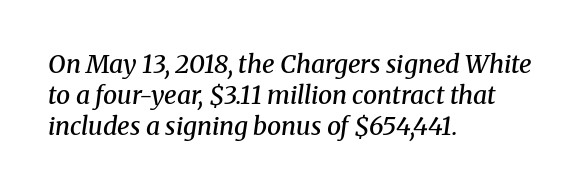
Q: Is the text bold? A: Semi-bold.
Q: Is the text italic (slanted)? A: Yes, it leans right by about 8 degrees.
Q: Is the text underlined? A: No.
Q: How is the paragraph aligned? A: Left-aligned.
Q: Is the spacing between letters normal or unusually wide? A: Normal.
Q: Is the spacing between lines tight, normal or loose? A: Normal.
